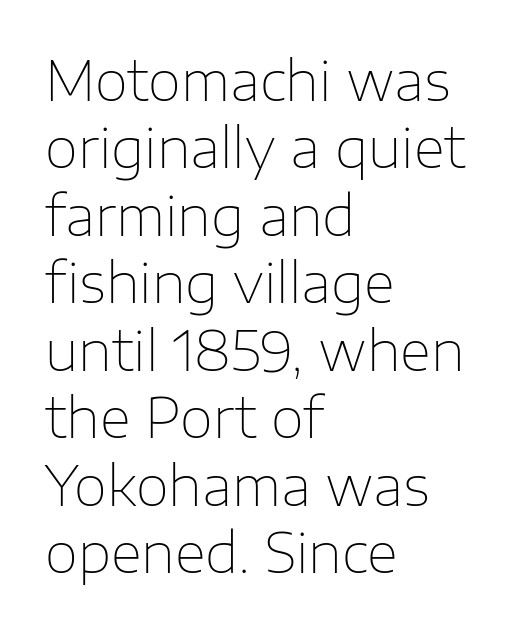
Standard letterfit; no display-style spreading of the glyphs. Vertically, the passage feels balanced, rows spaced as you'd expect. Observe the absence of serifs on each vertical stroke in this sample. The space directly below the letters is spotless. The font is comparable to plain body text, perhaps lighter.
